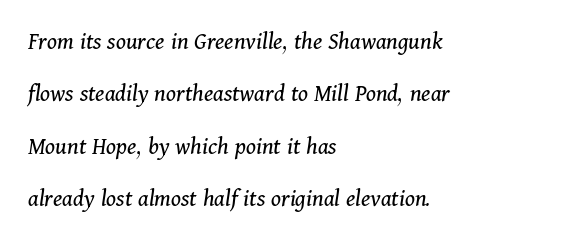
Q: Is the text bold? A: No.
Q: Is the text italic (slanted)? A: Yes, it leans right by about 11 degrees.
Q: Is the text underlined? A: No.
Q: How is the paragraph aligned? A: Left-aligned.
Q: Is the spacing between letters normal or unusually wide? A: Normal.
Q: Is the spacing between lines tight, normal or loose? A: Loose.
